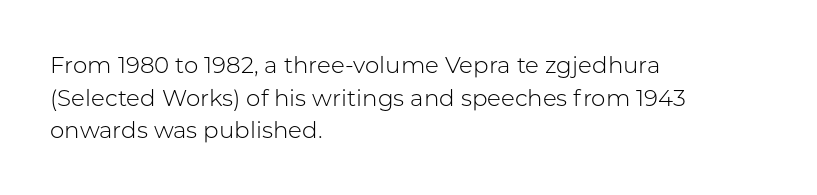
Characters follow at the spacing the type designer built in. The letterforms sit at book weight or below. Rendered with straight, roman letterforms. The rows are spaced the way most documents space them. The strip under each line holds only bare page.
